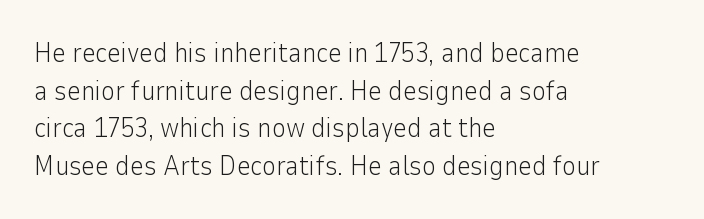
Notice how the stems are strictly vertical — no italics here. A bare baseline throughout the passage. Inter-character spacing is left at the font's built-in metrics. Vertical spacing — default. The ragged edge is on the right, which tells us the setting is flush left. The font sits on the lighter half of the weight spectrum, regular included.
